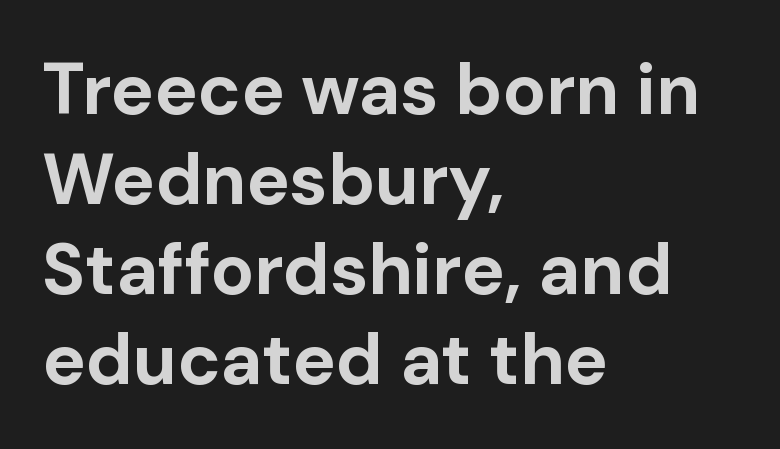
The image shows 72 px bold sans-serif type, upright; set left-aligned, normal line spacing (1.25x), normal letter spacing, not underlined; low stroke contrast and a medium x-height.
